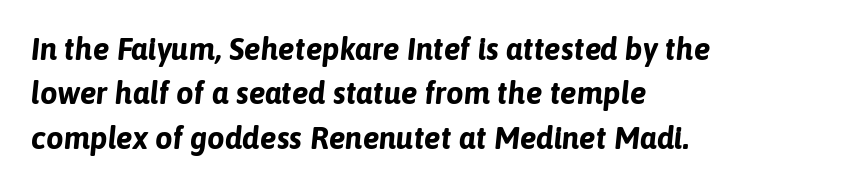
Q: Is the text bold? A: Yes.
Q: Is the text italic (slanted)? A: Yes, it leans right by about 6 degrees.
Q: Is the text underlined? A: No.
Q: How is the paragraph aligned? A: Left-aligned.
Q: Is the spacing between letters normal or unusually wide? A: Normal.
Q: Is the spacing between lines tight, normal or loose? A: Normal.
Q: Width (condensed, normal, or wide)? A: Normal.
Q: Stroke contrast? A: Low.
Q: x-height? A: Medium.
Q: Monospaced? A: No.
